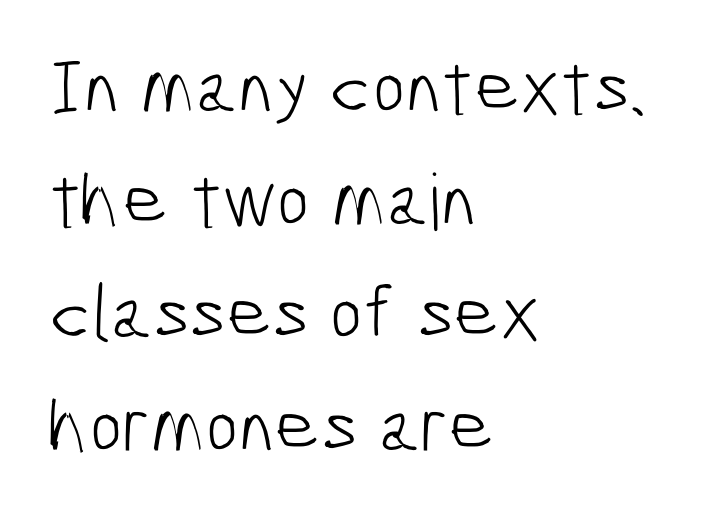
Q: Is the text bold? A: No.
Q: Is the typeface a serif or a sans-serif typeface? A: Sans-serif.
Q: Is the text underlined? A: No.
Q: How is the paragraph aligned? A: Left-aligned.
Q: Is the spacing between letters normal or unusually wide? A: Normal.
Q: Is the spacing between lines tight, normal or loose? A: Normal.
Q: Width (condensed, normal, or wide)? A: Condensed.
Q: Stroke contrast? A: Low.
Q: x-height? A: Medium.
Q: Monospaced? A: No.
